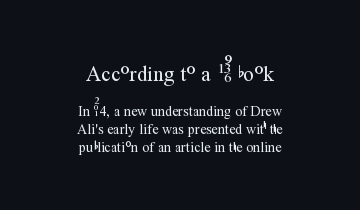
The image shows 21 px text type, upright; set centered, normal line spacing (1.26x), normal letter spacing, not underlined; the first (top) block is 1.5x larger.
